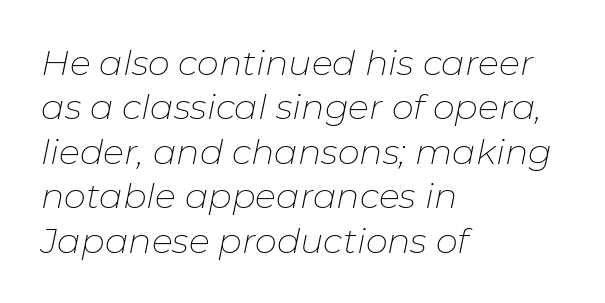
The string is rendered with underlining switched off. The passage shown is typed in a proportional face where columns would drift. Weight: not bold — regular or lighter. Whoever set this chose a conventional vertical rhythm. Standard letterfit; no display-style spreading of the glyphs. These lines stack with their left ends in a neat column.
